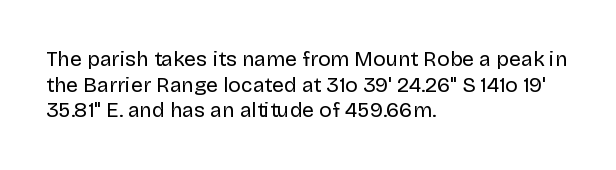
Does extra space separate the letters? No, they use regular spacing. The passage is arranged the way most books set body copy — flush left. The area under the type is left untouched. The face looks like a standard text weight, possibly lighter. Notice how the stems are strictly vertical — no italics here.
